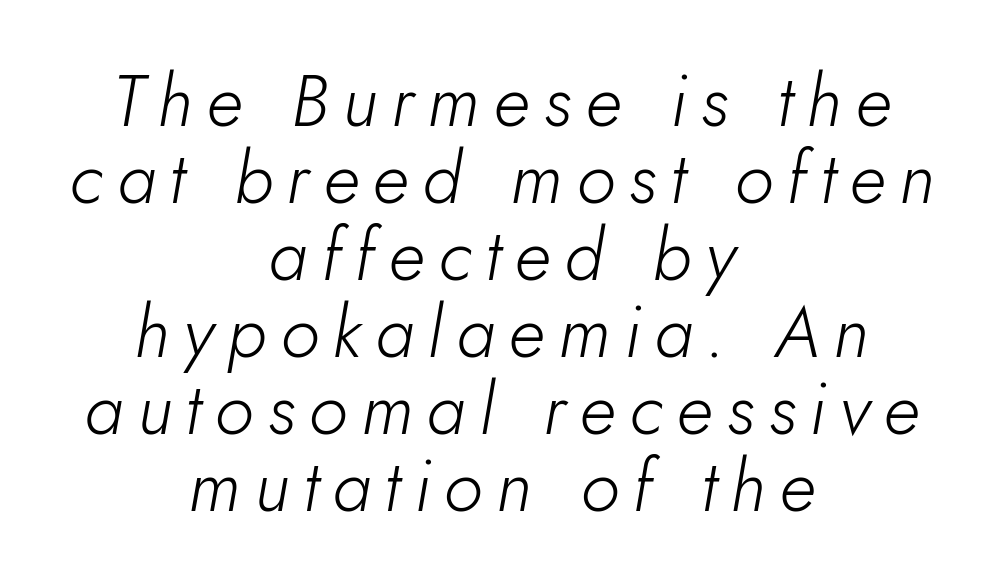
The string is rendered with underlining switched off. The weight tops out at a normal text grade. Reading down the column, the eye jumps only a short way to each next line. Here the designer chose a conventional face with non-uniform glyph widths. The paragraph has two soft edges and a firm central axis.
